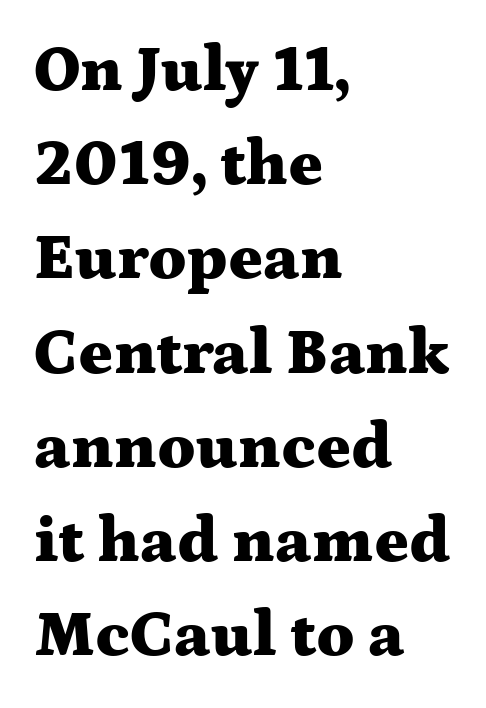
The type family on display is of the serif kind. The typesetting leans heavy: a genuine bold. Bare-footed words on every line. A roman cut, with each character standing at attention. Rows of type keep a routine distance in the vertical direction.
